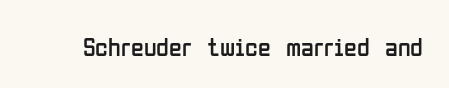
{"italic": "no", "bold": "no", "underline": "no", "letter_spacing": "normal", "letter_spacing_em": 0.0, "glyph_px": 26}
